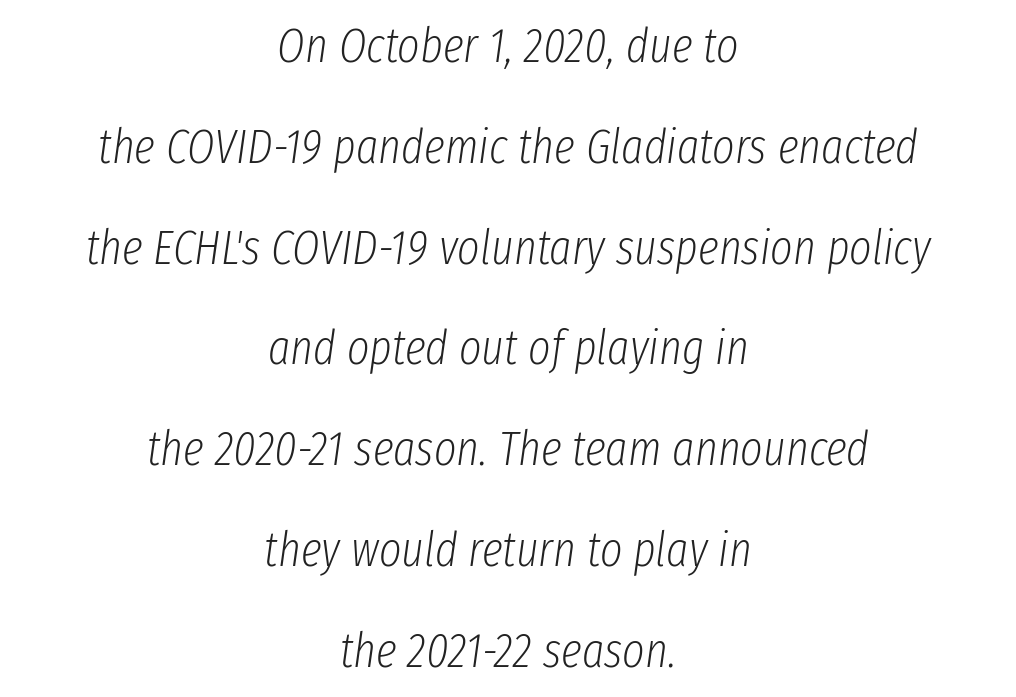
{"italic": "yes", "lean": "right", "slant_degrees": 8, "bold": "no", "weight": "light", "width": "condensed", "stroke_contrast": "low", "x_height": "medium", "monospaced": "no", "underline": "no", "align": "center", "line_spacing": "loose", "line_spacing_ratio": 2.1, "letter_spacing": "normal", "letter_spacing_em": 0.0, "glyph_px": 48}
